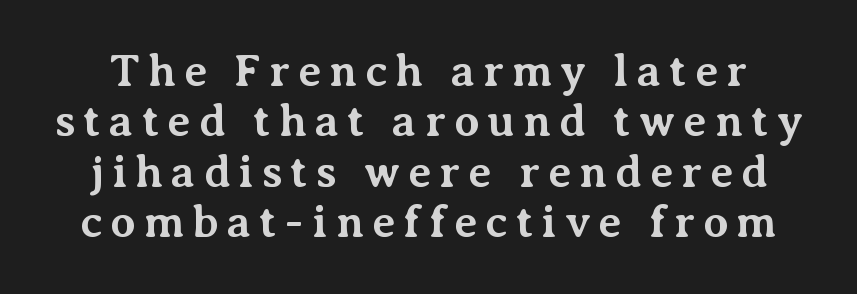
Q: Is the text bold? A: Yes.
Q: Is the text italic (slanted)? A: No, it is upright.
Q: Is the typeface a serif or a sans-serif typeface? A: Serif.
Q: Is the text underlined? A: No.
Q: Is the spacing between lines tight, normal or loose? A: Tight.
Q: Width (condensed, normal, or wide)? A: Normal.
Q: Stroke contrast? A: Medium.
Q: x-height? A: Medium.
Q: Monospaced? A: No.
